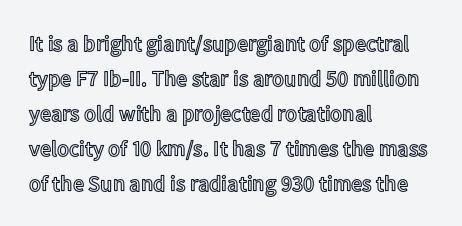
Q: Is the text italic (slanted)? A: No, it is upright.
Q: Is the text underlined? A: No.
Q: How is the paragraph aligned? A: Left-aligned.
Q: Is the spacing between letters normal or unusually wide? A: Normal.
Q: Is the spacing between lines tight, normal or loose? A: Normal.
